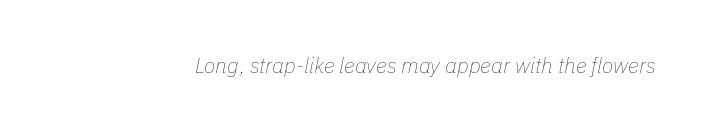
Q: Is the text bold? A: No.
Q: Is the text italic (slanted)? A: Yes, it leans right by about 11 degrees.
Q: Is the text underlined? A: No.
Q: Is the spacing between letters normal or unusually wide? A: Normal.
